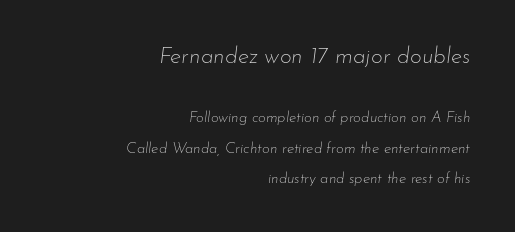
The image shows 23 px text type, italic (leaning right); set right-aligned, loose line spacing (2.03x), normal letter spacing, not underlined; the first (top) block is 1.53x larger.
